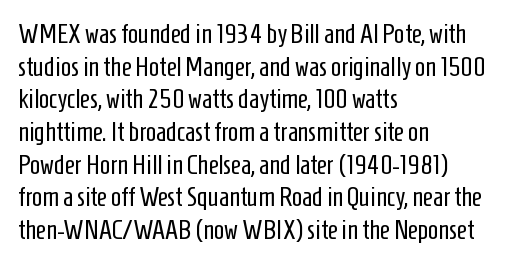
Q: Is the text bold? A: No.
Q: Is the text italic (slanted)? A: No, it is upright.
Q: Is the text underlined? A: No.
Q: How is the paragraph aligned? A: Left-aligned.
Q: Is the spacing between letters normal or unusually wide? A: Normal.
